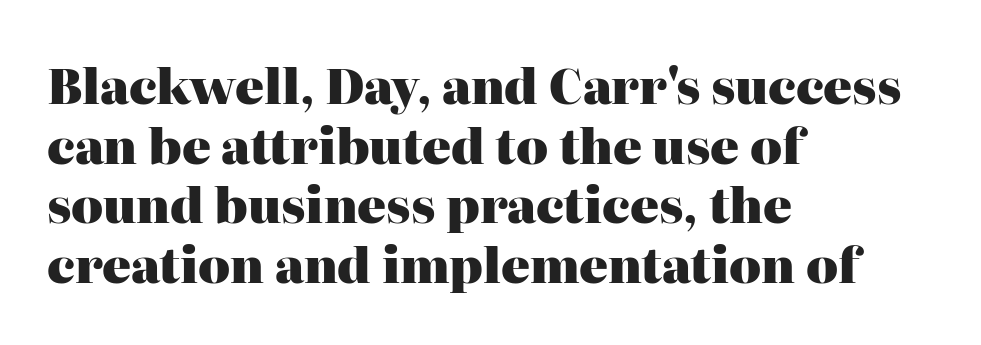
The image shows 48 px heavy serif type, upright; set left-aligned, line spacing 1.24x, normal letter spacing, not underlined; high stroke contrast and a medium x-height.
